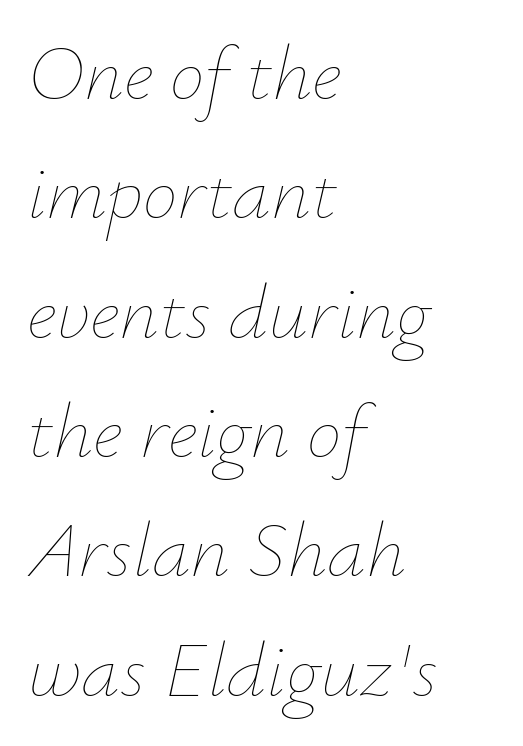
Q: Is the text bold? A: No.
Q: Is the text italic (slanted)? A: Yes, it leans right by about 12 degrees.
Q: Is the text underlined? A: No.
Q: How is the paragraph aligned? A: Left-aligned.
Q: Is the spacing between letters normal or unusually wide? A: Normal.
Q: Is the spacing between lines tight, normal or loose? A: Normal.
Q: Width (condensed, normal, or wide)? A: Normal.
Q: Stroke contrast? A: Low.
Q: x-height? A: Small.
Q: Monospaced? A: No.
